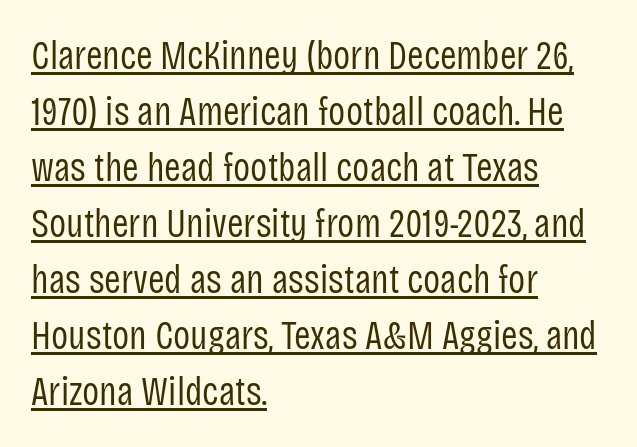
{"serif": "no", "italic": "no", "bold": "no", "weight": "regular", "width": "condensed", "stroke_contrast": "low", "x_height": "large", "monospaced": "no", "underline": "yes", "align": "left", "line_spacing": "normal", "line_spacing_ratio": 1.4, "letter_spacing": "normal", "letter_spacing_em": 0.0, "glyph_px": 40}
